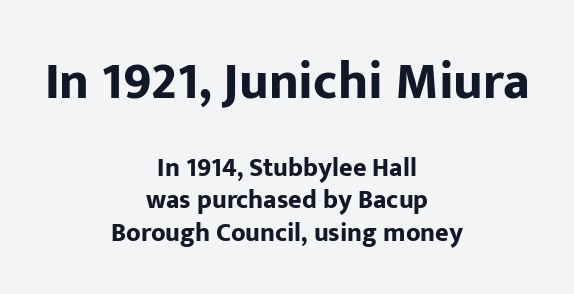
{"serif": "no", "italic": "no", "bold": "yes", "weight": "bold", "width": "normal", "stroke_contrast": "low", "x_height": "medium", "monospaced": "no", "underline": "no", "align": "center", "line_spacing": "normal", "line_spacing_ratio": 1.25, "letter_spacing": "normal", "letter_spacing_em": 0.0, "larger_block": "first", "size_ratio": 2.0, "glyph_px": 52}
